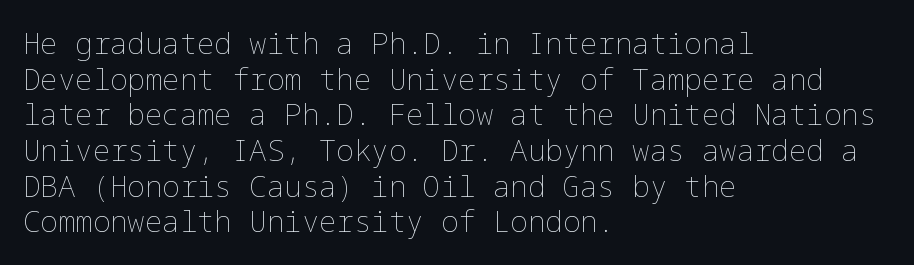
The compositor pushed each line to the left boundary. Descenders are the only things crossing below the line. Words appear dense and cohesive because spacing is normal. The typography opts for an upright posture over an oblique one. Stems and bowls with no extra thickness — not bold.
